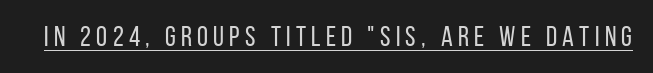
The letters stand straight up with perfectly vertical stems. The string is rendered with underlining switched on. This is sans-serif lettering, the kind often seen on screens and signage. This is not heavy type; no bold has been used. The face used here is proportionally spaced, like ordinary book or web type.
